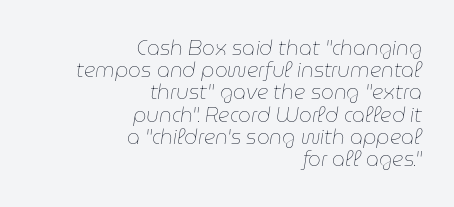
Q: Is the text bold? A: No.
Q: Is the text italic (slanted)? A: Yes, it leans right by about 9 degrees.
Q: Is the text underlined? A: No.
Q: How is the paragraph aligned? A: Right-aligned.
Q: Is the spacing between letters normal or unusually wide? A: Normal.
Q: Is the spacing between lines tight, normal or loose? A: Tight.
